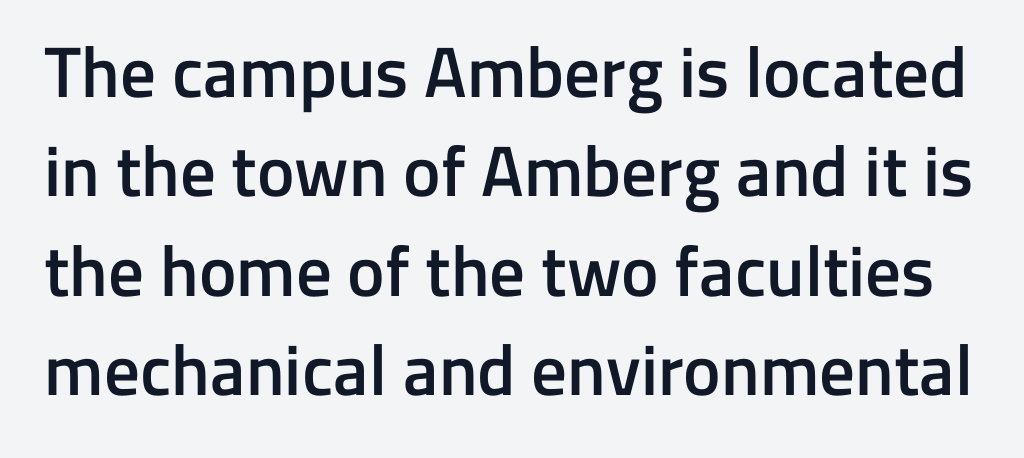
{"serif": "no", "italic": "no", "bold": "semi", "weight": "semibold", "width": "normal", "stroke_contrast": "low", "x_height": "medium", "monospaced": "no", "underline": "no", "line_spacing": "normal", "line_spacing_ratio": 1.4, "letter_spacing": "normal", "letter_spacing_em": 0.0, "glyph_px": 71}
